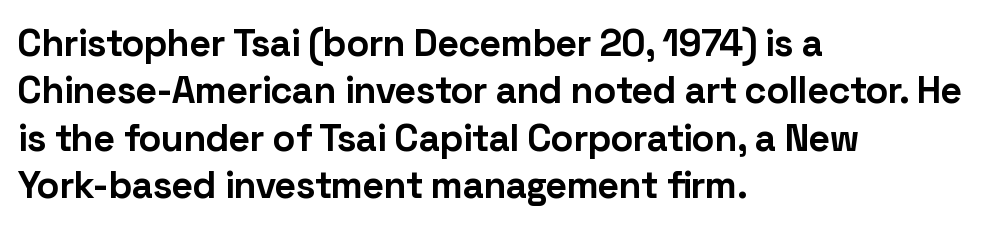
Heavy-handed strokes throughout: this text is bold. Lines of text with bare space underneath. How are the letters spaced? Ordinarily, with no added tracking. If you measured baseline to baseline, you'd find a middling distance. The letters advance in unequal steps, a hallmark of proportional type.
